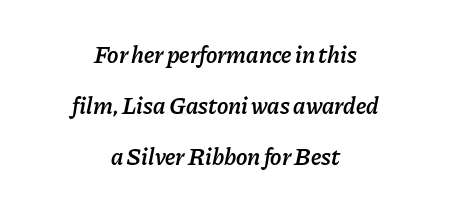
{"italic": "yes", "lean": "right", "slant_degrees": 11, "bold": "semi", "underline": "no", "align": "center", "line_spacing": "loose", "line_spacing_ratio": 2.13, "letter_spacing": "normal", "letter_spacing_em": 0.0, "glyph_px": 24}
